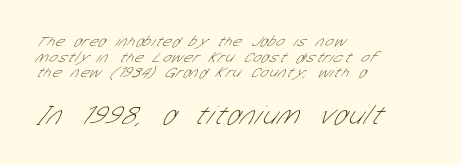
{"bold": "no", "underline": "no", "align": "left", "line_spacing": "tight", "line_spacing_ratio": 1.04, "larger_block": "second", "size_ratio": 1.8, "glyph_px": 27}
